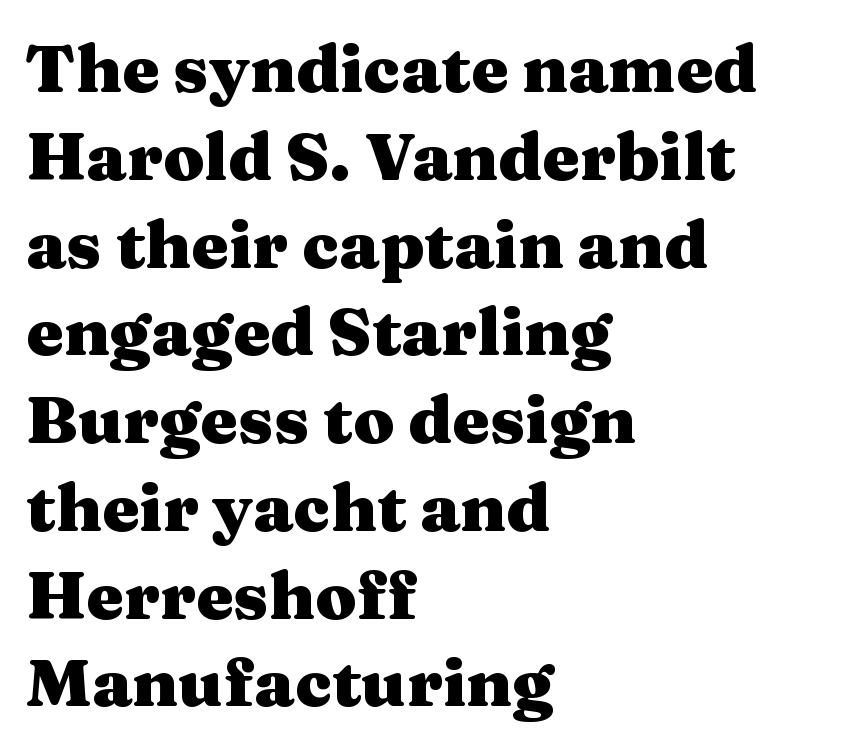
Q: Is the text bold? A: Yes.
Q: Is the text italic (slanted)? A: No, it is upright.
Q: Is the typeface a serif or a sans-serif typeface? A: Serif.
Q: Is the text underlined? A: No.
Q: How is the paragraph aligned? A: Left-aligned.
Q: Is the spacing between letters normal or unusually wide? A: Normal.
Q: Is the spacing between lines tight, normal or loose? A: Normal.
Q: Width (condensed, normal, or wide)? A: Wide.
Q: Stroke contrast? A: Medium.
Q: x-height? A: Medium.
Q: Monospaced? A: No.
